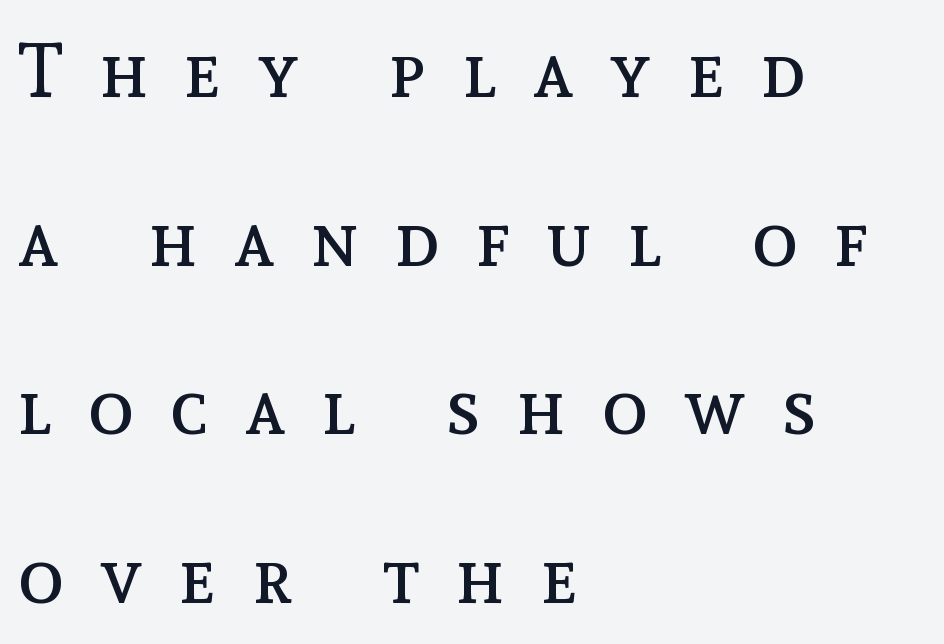
Short and long lines alike share a common starting point at left. Bold? No — there's no thickening of the strokes. Type without underlining. These lines were composed using upright roman letters. The line-height multiplier appears high, well above default. The passage shown has open, widely tracked lettering throughout.
